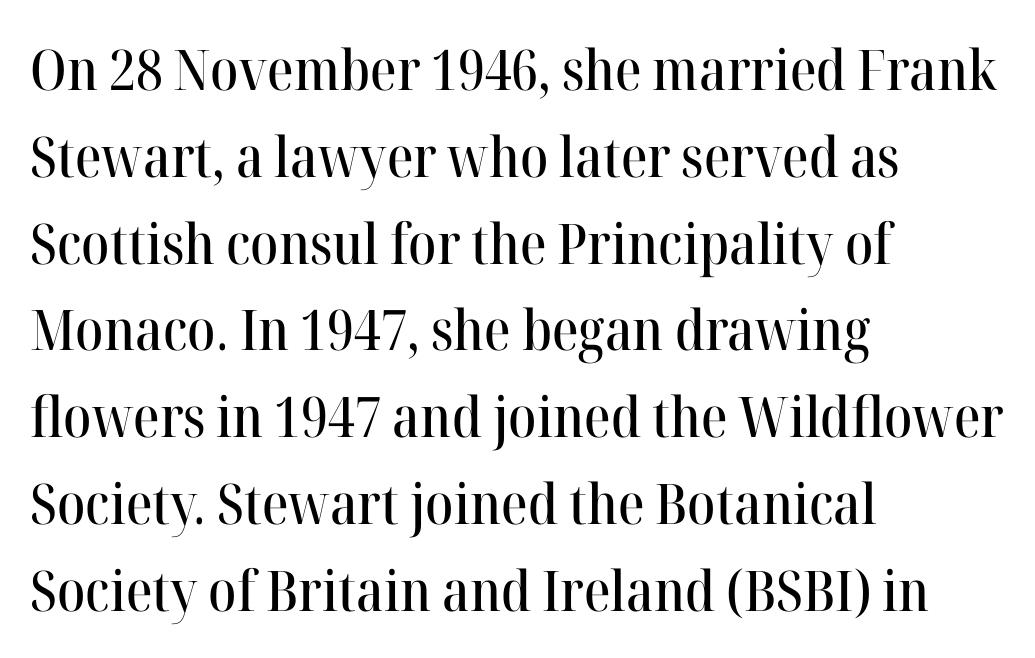
The image shows 56 px serif type, upright; set left-aligned, normal line spacing (1.55x), normal letter spacing, not underlined; high stroke contrast and a medium x-height.
